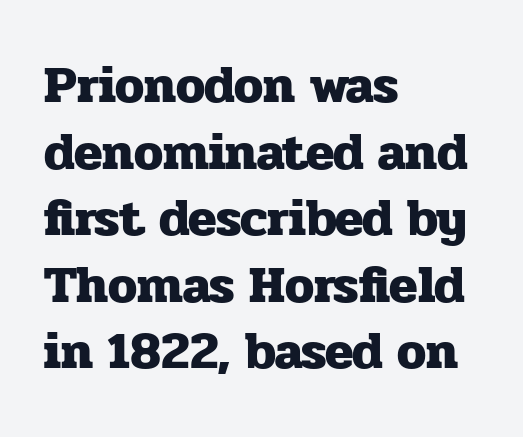
{"serif": "yes", "italic": "no", "bold": "yes", "weight": "heavy", "width": "normal", "stroke_contrast": "low", "x_height": "medium", "monospaced": "no", "underline": "no", "align": "left", "line_spacing": "normal", "line_spacing_ratio": 1.28, "letter_spacing": "normal", "letter_spacing_em": 0.0, "glyph_px": 52}
